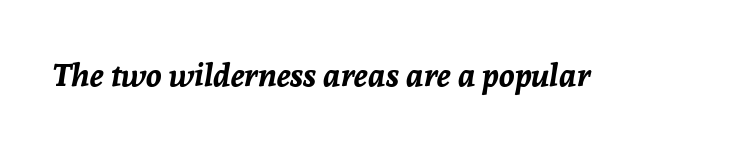
Looking at the ascenders, they clearly lean. Is the letter spacing exaggerated? No — it looks like the ordinary default. Typographic density is high because the face is bold. Underlining? Definitely not there. The letters advance in unequal steps, a hallmark of proportional type.
